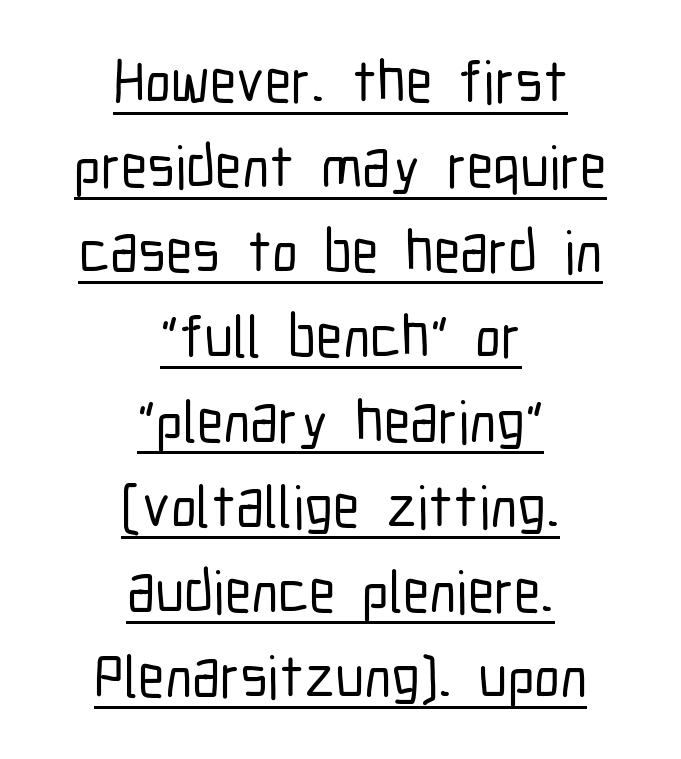
Q: Is the text italic (slanted)? A: No, it is upright.
Q: Is the typeface a serif or a sans-serif typeface? A: Sans-serif.
Q: Is the text underlined? A: Yes.
Q: How is the paragraph aligned? A: Centered.
Q: Is the spacing between letters normal or unusually wide? A: Normal.
Q: Is the spacing between lines tight, normal or loose? A: Normal.
Q: Width (condensed, normal, or wide)? A: Condensed.
Q: Stroke contrast? A: Low.
Q: x-height? A: Medium.
Q: Monospaced? A: No.
